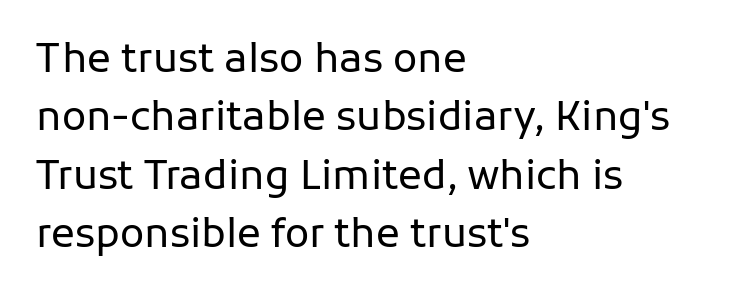
The space between consecutive lines is moderate. The face used here is a sans, in the tradition of grotesques and geometrics. The gap between lines stays unmarked. Teacher's note: observe the even left margin — that is flush-left alignment. Posture: vertical. This sample has the flowing, uneven cadence of proportional lettering.
